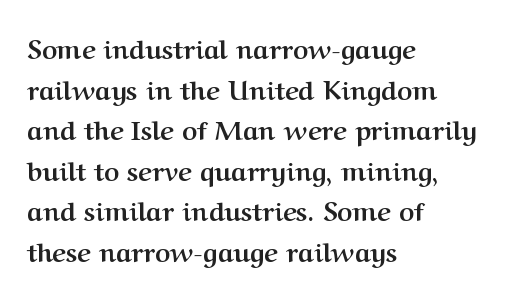
Students, note that the glyphs here touch the page at normal intervals. Lines of text with bare space underneath. Short and long lines alike share a common starting point at left. The font's upright variant was chosen for this text.
